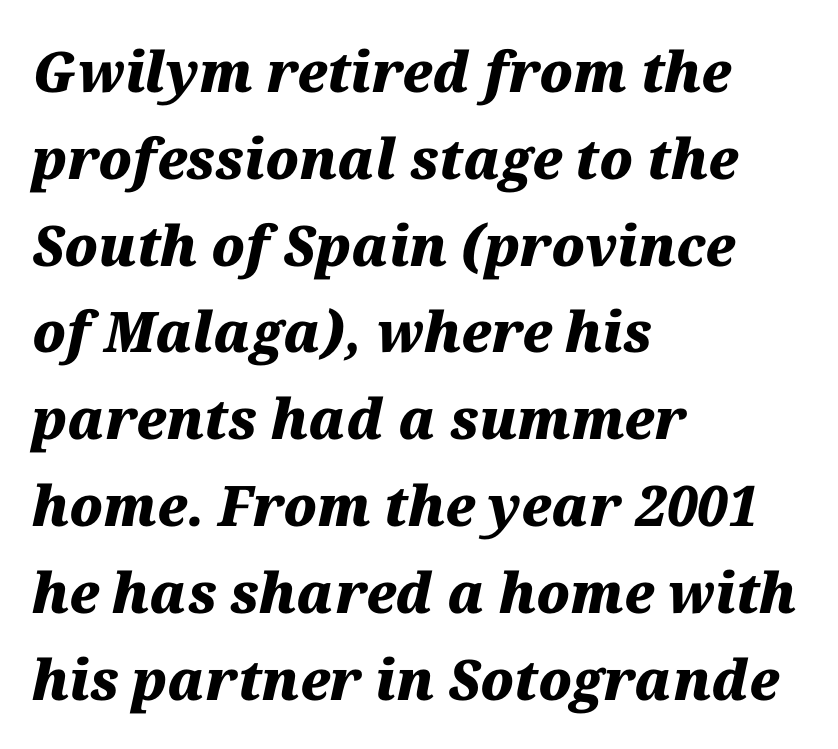
The rendering uses a moderate line-height, typical for paragraphs. These lines keep a tight, regular rhythm from letter to letter. Layout note: lines flush left. Plain, unruled lines of type. Stroke thickness is high; the sample reads as a true bold. Every character sits at an angle, as italics do.
